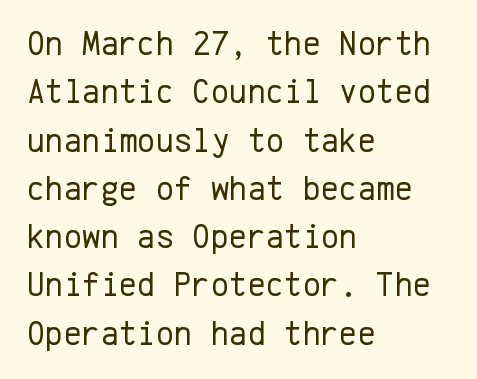
The image shows 35 px regular-weight sans-serif type, upright, monospaced; set left-aligned, normal line spacing (1.38x), normal letter spacing, not underlined; low stroke contrast and a medium x-height.
